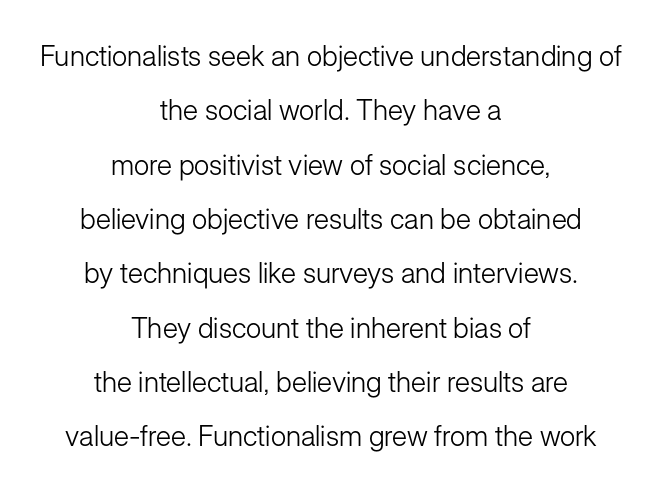
The image shows 28 px light sans-serif type, upright; set centered, loose line spacing (1.94x), normal letter spacing, not underlined; low stroke contrast and a medium x-height.
